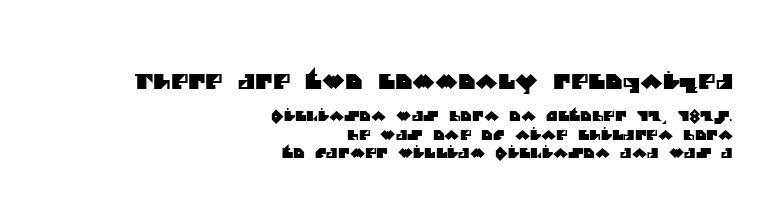
The image shows 21 px text type; set right-aligned, normal line spacing (1.34x), normal letter spacing, not underlined; the first (top) block is 1.5x larger.
